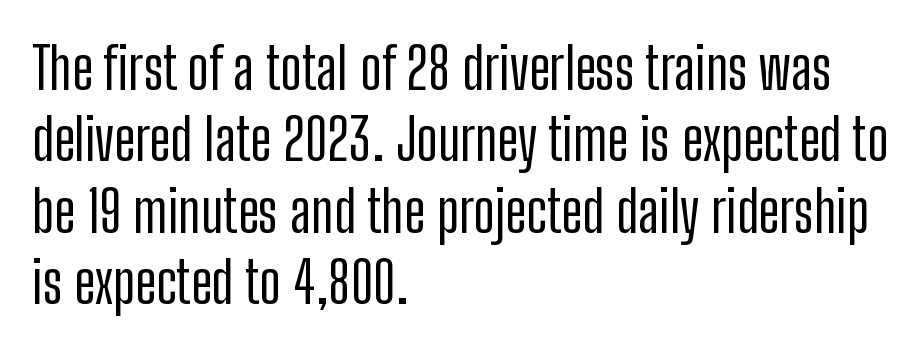
Q: Is the text italic (slanted)? A: No, it is upright.
Q: Is the typeface a serif or a sans-serif typeface? A: Sans-serif.
Q: Is the text underlined? A: No.
Q: How is the paragraph aligned? A: Left-aligned.
Q: Is the spacing between letters normal or unusually wide? A: Normal.
Q: Width (condensed, normal, or wide)? A: Condensed.
Q: Stroke contrast? A: Low.
Q: x-height? A: Medium.
Q: Monospaced? A: No.
